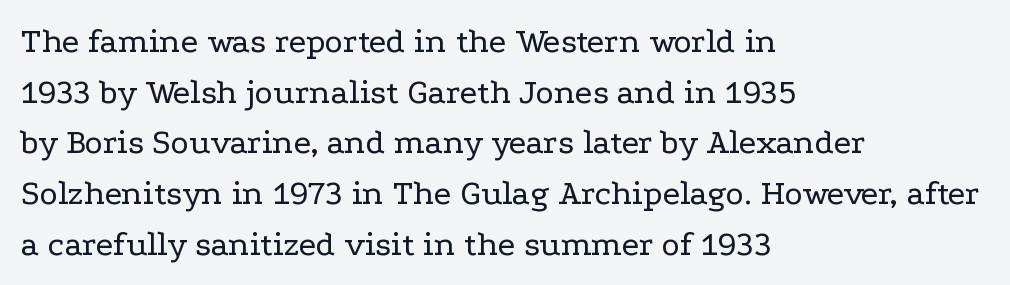
The image shows 35 px regular-weight, wide serif type, upright; set left-aligned, normal line spacing (1.45x), normal letter spacing, not underlined; low stroke contrast and a medium x-height.
